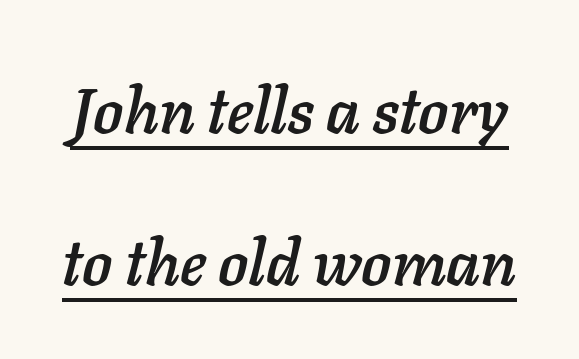
Does the leading feel generous? Absolutely, it's lavish. Observe the lean: these are italic letterforms. Students, observe the line beneath the letters — that is underlining. A typesetter would call this zero additional tracking. Is this a fixed-width face? No — the glyphs have proportional, varying widths.
